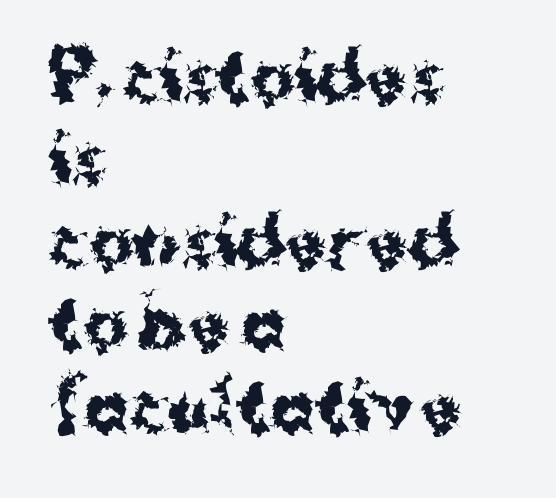
The image shows 67 px bold sans-serif type, upright; set left-aligned, line spacing 1.23x, normal letter spacing, not underlined; medium stroke contrast and a medium x-height.
